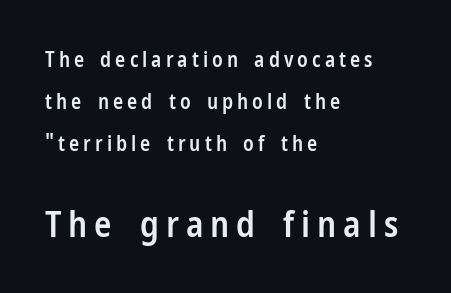
This rendering uses left alignment, leaving the right contour irregular. Between these two stacked blocks, the lower one wins on size. The gap between lines stays unmarked. This sample has the flowing, uneven cadence of proportional lettering. The type family on display is of the sans-serif kind.
